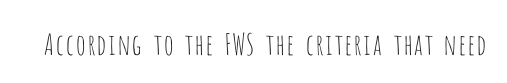
The image shows 29 px thin, condensed sans-serif type, upright; set normal letter spacing, not underlined; low stroke contrast and a large x-height.
